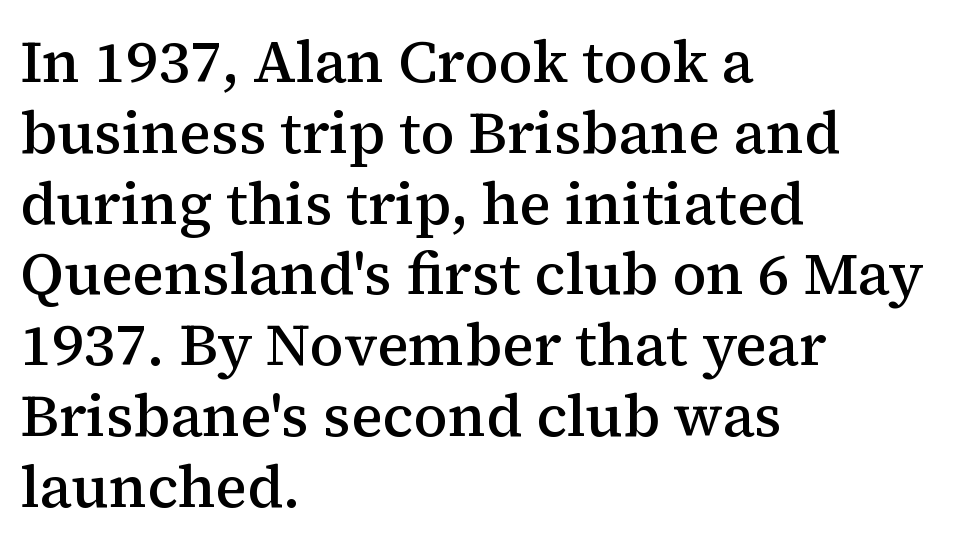
The image shows 59 px semibold serif type, upright; set left-aligned, line spacing 1.2x, normal letter spacing, not underlined; medium stroke contrast and a medium x-height.
